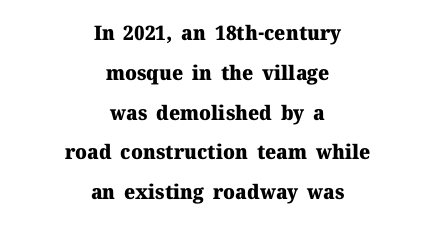
The image shows 20 px bold type, upright; set centered, loose line spacing (1.99x), normal letter spacing, not underlined.
